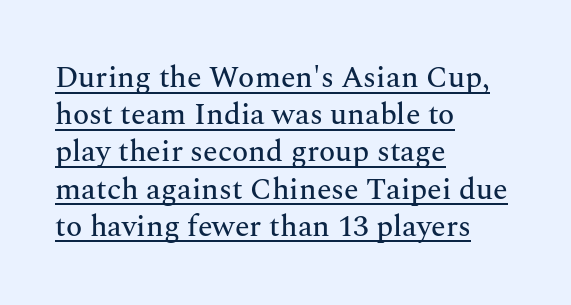
{"serif": "yes", "italic": "no", "width": "normal", "stroke_contrast": "medium", "x_height": "medium", "monospaced": "no", "underline": "yes", "align": "left", "line_spacing_ratio": 1.24, "letter_spacing": "normal", "letter_spacing_em": 0.0, "glyph_px": 30}
